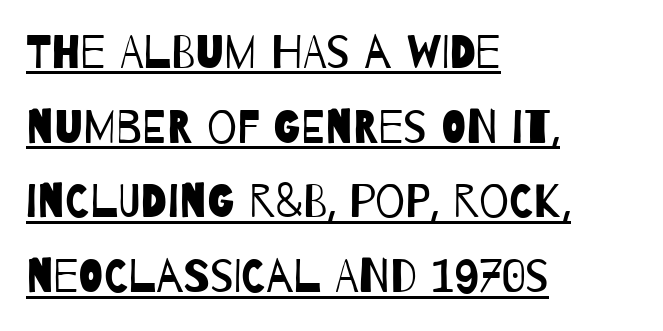
{"serif": "no", "bold": "no", "weight": "regular", "width": "condensed", "stroke_contrast": "low", "x_height": "large", "monospaced": "no", "underline": "yes", "align": "left", "line_spacing": "normal", "line_spacing_ratio": 1.59, "letter_spacing": "normal", "letter_spacing_em": 0.0, "glyph_px": 47}
